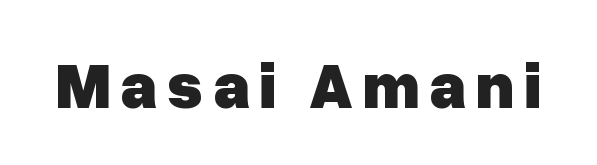
Q: Is the text bold? A: Yes.
Q: Is the text italic (slanted)? A: No, it is upright.
Q: Is the typeface a serif or a sans-serif typeface? A: Sans-serif.
Q: Is the text underlined? A: No.
Q: Width (condensed, normal, or wide)? A: Normal.
Q: Stroke contrast? A: Low.
Q: x-height? A: Medium.
Q: Monospaced? A: No.
